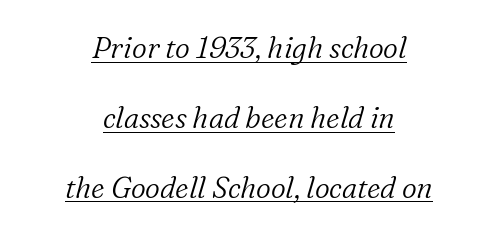
The image shows 29 px light serif type, italic (leaning right); set centered, loose line spacing (2.41x), normal letter spacing, underlined; low stroke contrast and a medium x-height.
